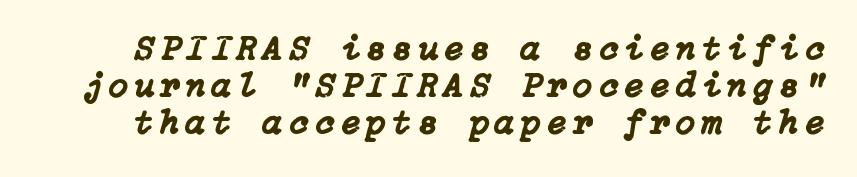
Closely set lines give the paragraph a compact silhouette. Style check: oblique. The foot of each line stays bare and open.
